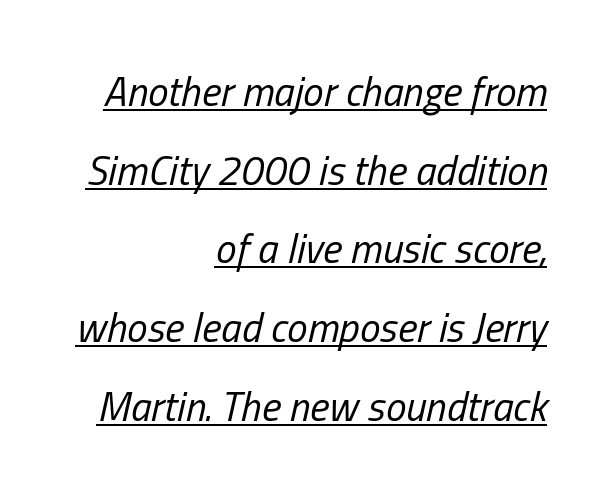
No extra tracking has been applied to these lines. The text block is weighted toward the right margin, trailing off unevenly leftward. The lettering is marked with a stroke running underneath it. Horizontal bands of white between lines are thick stripes.
